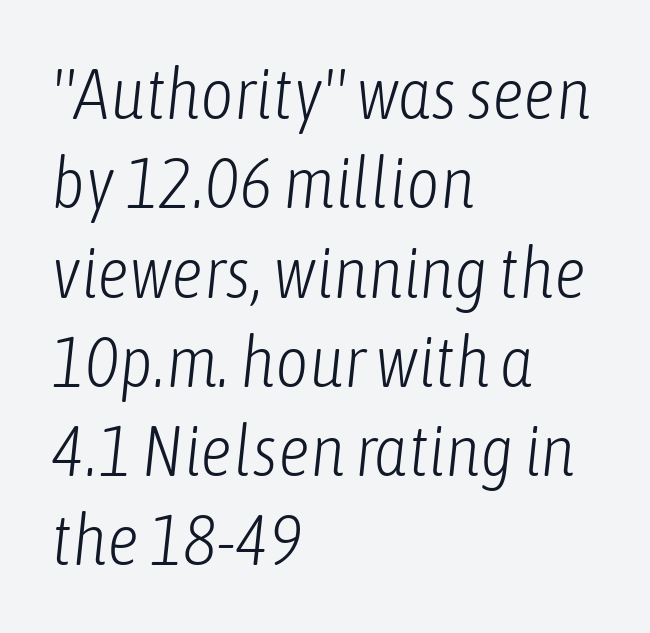
The rendering keeps characters at their native spacing. A bare baseline throughout the passage. The face used here is proportionally spaced, like ordinary book or web type. Weight: not bold — regular or lighter.
